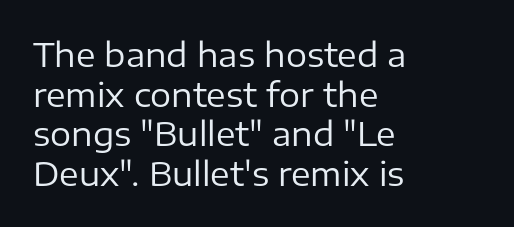
Q: Is the text bold? A: No.
Q: Is the text italic (slanted)? A: No, it is upright.
Q: Is the typeface a serif or a sans-serif typeface? A: Sans-serif.
Q: Is the text underlined? A: No.
Q: How is the paragraph aligned? A: Left-aligned.
Q: Is the spacing between letters normal or unusually wide? A: Normal.
Q: Width (condensed, normal, or wide)? A: Normal.
Q: Stroke contrast? A: Low.
Q: x-height? A: Medium.
Q: Monospaced? A: No.
